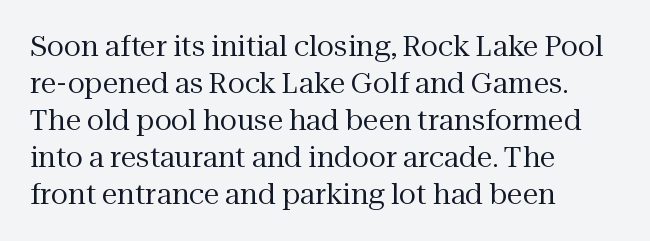
{"serif": "yes", "italic": "no", "bold": "no", "weight": "regular", "width": "normal", "stroke_contrast": "medium", "x_height": "medium", "monospaced": "no", "underline": "no", "align": "left", "line_spacing": "normal", "line_spacing_ratio": 1.32, "letter_spacing": "normal", "letter_spacing_em": 0.0, "glyph_px": 28}
